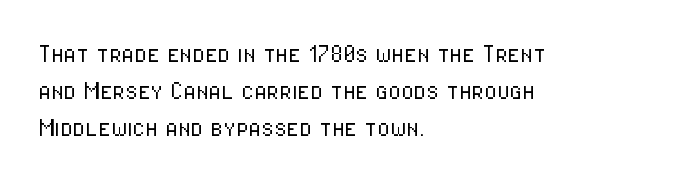
Q: Is the text bold? A: No.
Q: Is the text italic (slanted)? A: No, it is upright.
Q: Is the typeface a serif or a sans-serif typeface? A: Sans-serif.
Q: Is the text underlined? A: No.
Q: How is the paragraph aligned? A: Left-aligned.
Q: Is the spacing between letters normal or unusually wide? A: Normal.
Q: Is the spacing between lines tight, normal or loose? A: Normal.
Q: Width (condensed, normal, or wide)? A: Condensed.
Q: Stroke contrast? A: Low.
Q: x-height? A: Medium.
Q: Monospaced? A: No.
